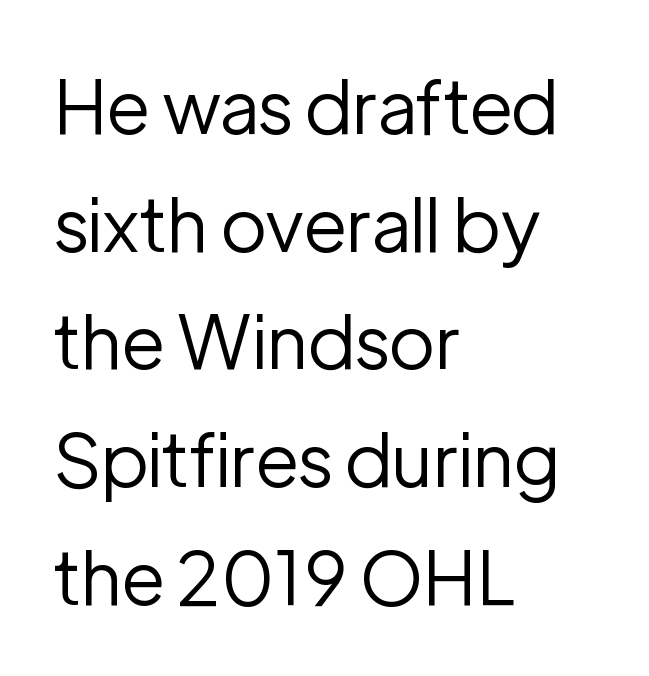
A quiet, ordinary-to-light weight characterises the typeface. This sample uses plain, unmodified letter spacing. Type style note: lacks serifs. Unlike italic type, these characters show no tilt at all. Words float on clear page, feet unadorned. The rendering anchors every line to the left-hand side.
